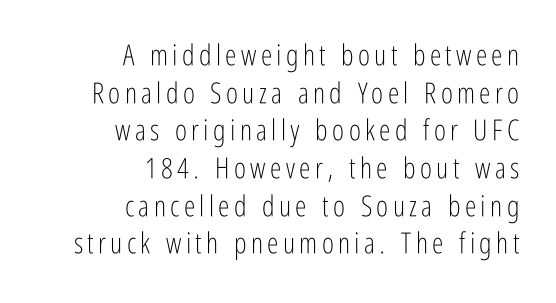
Q: Is the text bold? A: No.
Q: Is the text italic (slanted)? A: No, it is upright.
Q: Is the typeface a serif or a sans-serif typeface? A: Sans-serif.
Q: Is the text underlined? A: No.
Q: How is the paragraph aligned? A: Right-aligned.
Q: Is the spacing between lines tight, normal or loose? A: Normal.
Q: Width (condensed, normal, or wide)? A: Condensed.
Q: Stroke contrast? A: Low.
Q: x-height? A: Medium.
Q: Monospaced? A: No.
